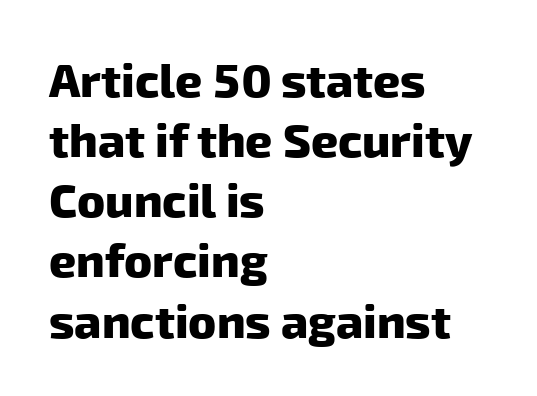
Nope, no serifs anywhere on these letters. Notice how descenders clear the ascenders below comfortably — that's standard leading. Bold? Absolutely — the strokes are thick and heavy. Short note: letters normally spaced. The letters advance in unequal steps, a hallmark of proportional type.
